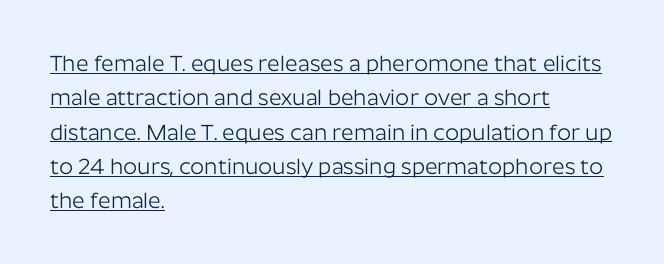
The image shows 22 px text type, upright; set left-aligned, normal line spacing (1.56x), normal letter spacing, underlined.
